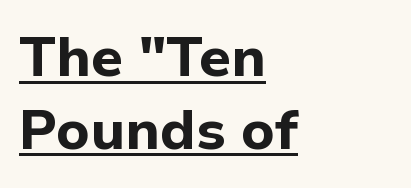
Q: Is the text bold? A: Yes.
Q: Is the text italic (slanted)? A: No, it is upright.
Q: Is the typeface a serif or a sans-serif typeface? A: Sans-serif.
Q: Is the text underlined? A: Yes.
Q: How is the paragraph aligned? A: Left-aligned.
Q: Is the spacing between letters normal or unusually wide? A: Normal.
Q: Is the spacing between lines tight, normal or loose? A: Normal.
Q: Width (condensed, normal, or wide)? A: Normal.
Q: Stroke contrast? A: Low.
Q: x-height? A: Medium.
Q: Monospaced? A: No.
